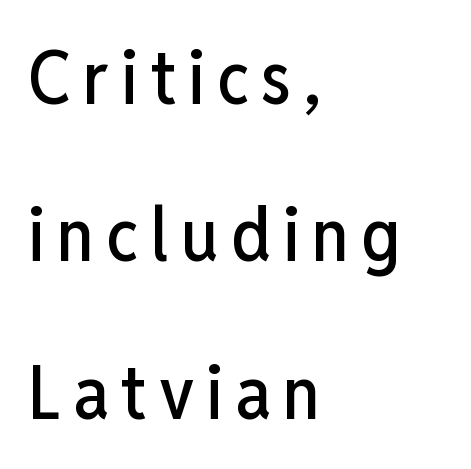
Looks like regular typesetting: each glyph gets only the width it needs. The leading is generous, giving the passage an open texture. All the whitespace from short lines collects on the right. This sample uses an upright cut, with every glyph sitting square on the baseline.
